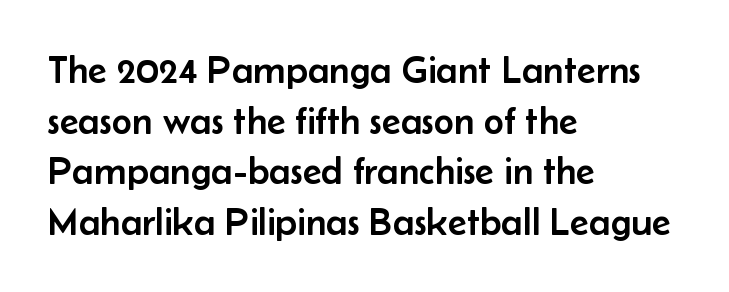
The image shows 39 px sans-serif type, upright; set left-aligned, normal line spacing (1.3x), normal letter spacing, not underlined; low stroke contrast and a small x-height.
